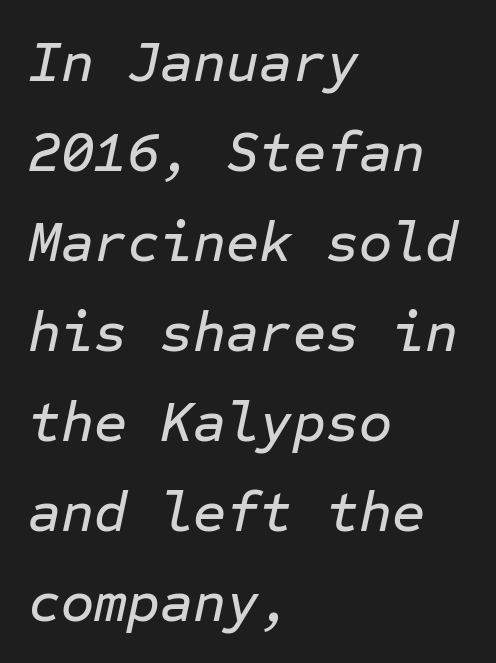
{"italic": "yes", "lean": "right", "slant_degrees": 12, "width": "normal", "stroke_contrast": "low", "x_height": "medium", "monospaced": "yes", "underline": "no", "align": "left", "line_spacing": "normal", "line_spacing_ratio": 1.58, "letter_spacing": "normal", "letter_spacing_em": 0.0, "glyph_px": 57}
